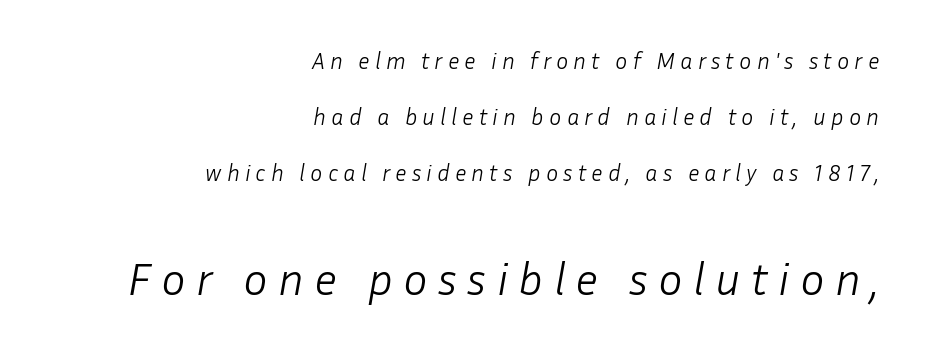
The image shows 46 px light type, italic (leaning right); set right-aligned, loose line spacing (2.43x), unusually wide letter spacing (+0.22 em), not underlined; the second (bottom) block is 2.0x larger; low stroke contrast and a medium x-height.
